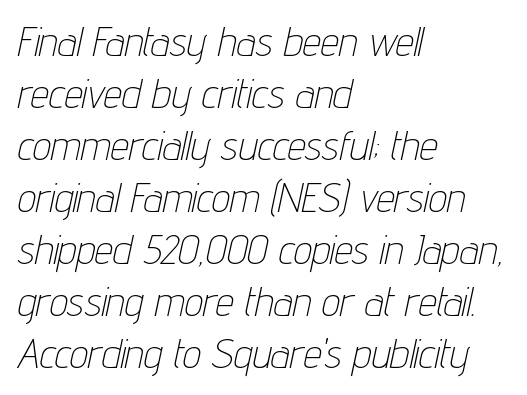
The lines in this sample share a left origin and differ only in where they stop. Note the varied advance widths — an 'i' is clearly narrower than an 'm'. Is the type heavy? It reads as light-to-regular instead. Each word holds together tightly as a unit, with standard inter-letter gaps. Honestly, there is no underline to notice here at all.
